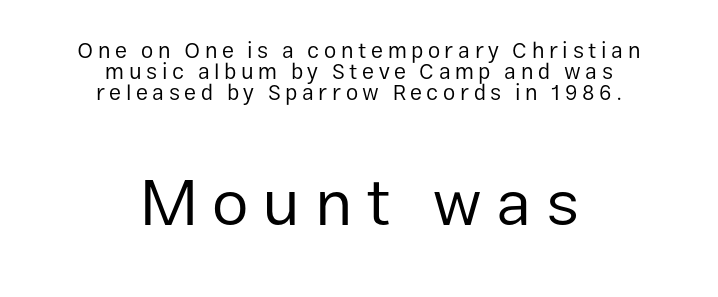
The image shows 66 px regular-weight sans-serif type, upright; set centered, tight line spacing (0.95x), unusually wide letter spacing (+0.21 em), not underlined; the second (bottom) block is 3.0x larger; low stroke contrast and a medium x-height.
